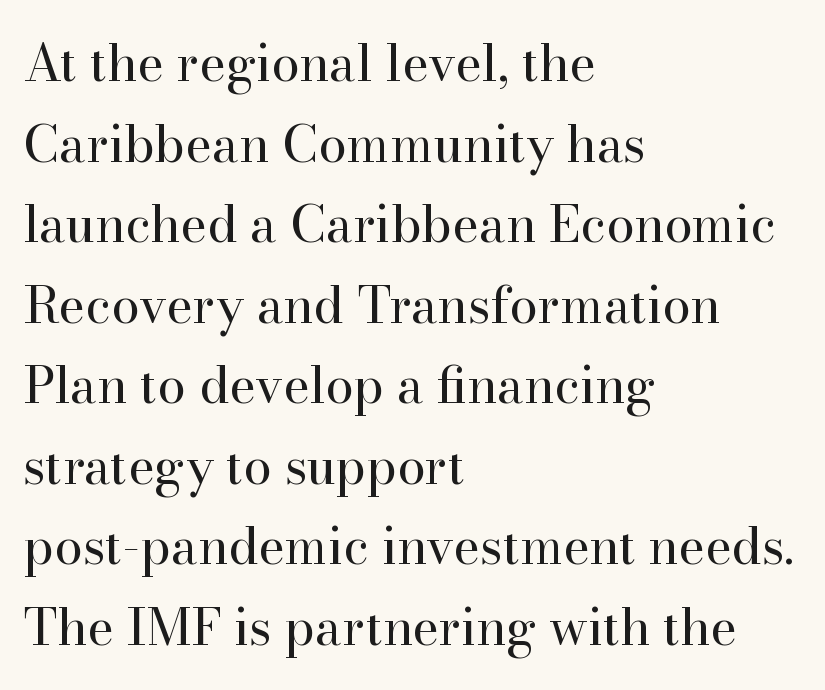
The image shows 51 px regular-weight serif type, upright; set left-aligned, normal line spacing (1.58x), normal letter spacing, not underlined; high stroke contrast and a small x-height.
